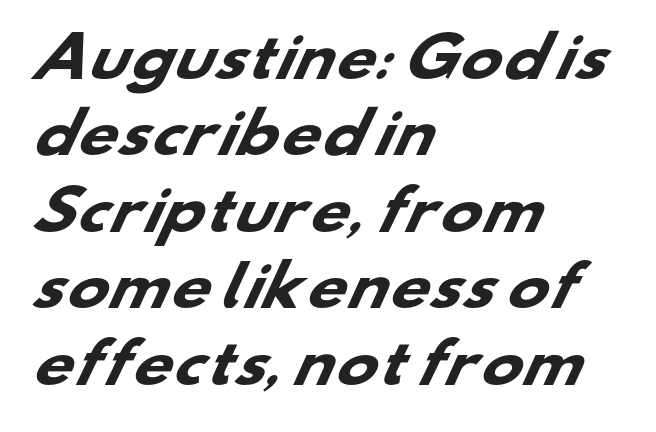
Q: Is the text bold? A: Yes.
Q: Is the typeface a serif or a sans-serif typeface? A: Sans-serif.
Q: Is the text underlined? A: No.
Q: How is the paragraph aligned? A: Left-aligned.
Q: Is the spacing between letters normal or unusually wide? A: Normal.
Q: Is the spacing between lines tight, normal or loose? A: Normal.
Q: Width (condensed, normal, or wide)? A: Wide.
Q: Stroke contrast? A: Low.
Q: x-height? A: Small.
Q: Monospaced? A: No.
